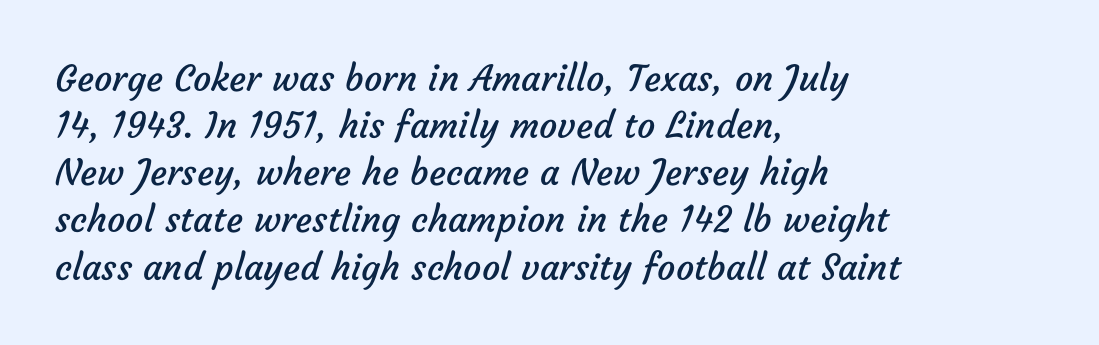
The image shows 36 px regular-weight sans-serif type; set left-aligned, normal line spacing (1.31x), normal letter spacing, not underlined; low stroke contrast and a medium x-height.
